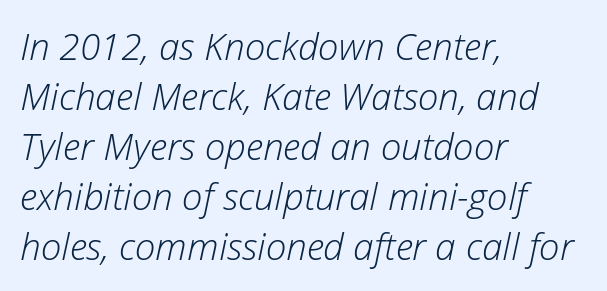
Compared with a centered layout, this one pins lines to the left instead. Underline: absent. Looking at the ascenders, they clearly lean. Interline gaps are of average width in this sample.
